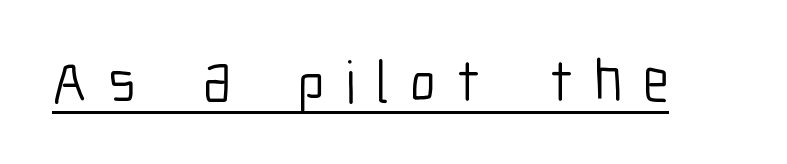
Q: Is the text bold? A: No.
Q: Is the text italic (slanted)? A: No, it is upright.
Q: Is the typeface a serif or a sans-serif typeface? A: Sans-serif.
Q: Is the text underlined? A: Yes.
Q: Is the spacing between letters normal or unusually wide? A: Unusually wide.
Q: Width (condensed, normal, or wide)? A: Condensed.
Q: Stroke contrast? A: Low.
Q: x-height? A: Medium.
Q: Monospaced? A: No.
